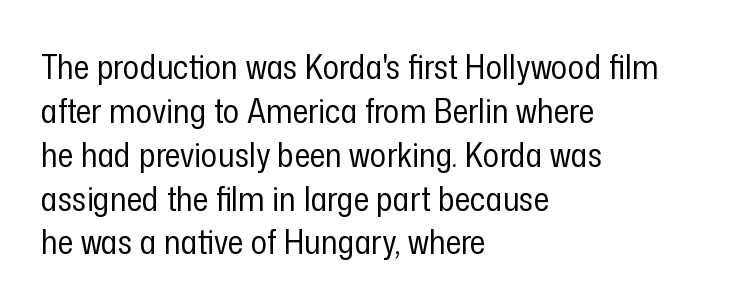
There is no visible air inserted between adjacent glyphs. Stems and bowls with no extra thickness — not bold. Looks like regular typesetting: each glyph gets only the width it needs. This sample uses an upright cut, with every glyph sitting square on the baseline. Short and long lines alike share a common starting point at left. This rendering features lettering with no underline.
